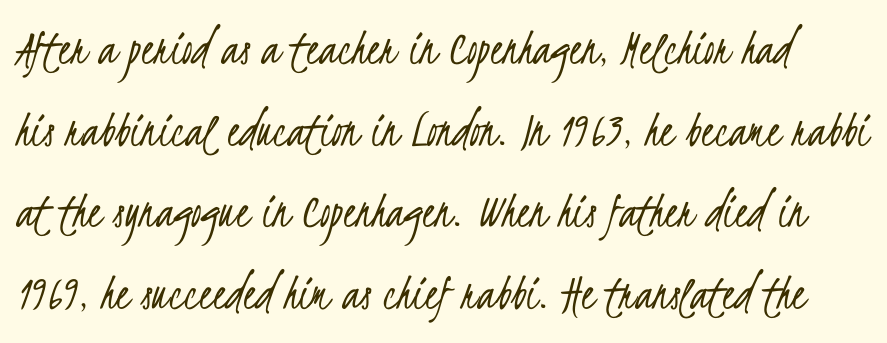
The image shows 52 px light, condensed sans-serif type; set normal line spacing (1.57x), normal letter spacing, not underlined; low stroke contrast and a small x-height.
